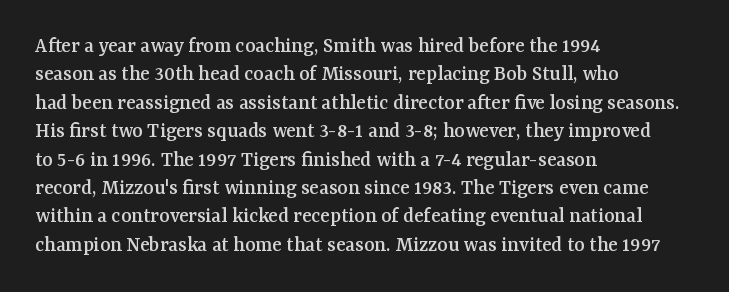
Does extra space separate the letters? No, they use regular spacing. Rows of type keep a routine distance in the vertical direction. Descender tails drop into unmarked territory. No italicization has been applied; the sample stays upright.
